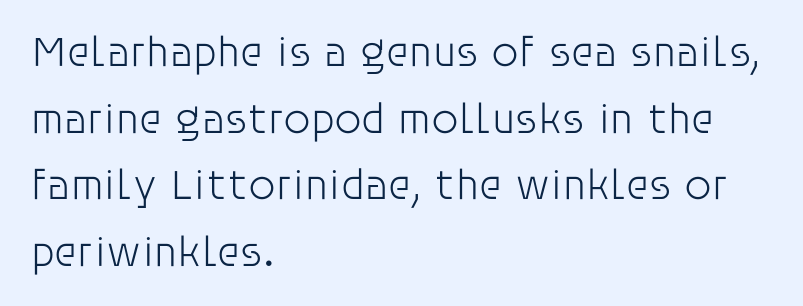
Q: Is the text bold? A: No.
Q: Is the text italic (slanted)? A: No, it is upright.
Q: Is the typeface a serif or a sans-serif typeface? A: Sans-serif.
Q: Is the text underlined? A: No.
Q: How is the paragraph aligned? A: Left-aligned.
Q: Is the spacing between letters normal or unusually wide? A: Normal.
Q: Is the spacing between lines tight, normal or loose? A: Normal.
Q: Width (condensed, normal, or wide)? A: Normal.
Q: Stroke contrast? A: Low.
Q: x-height? A: Large.
Q: Monospaced? A: No.
